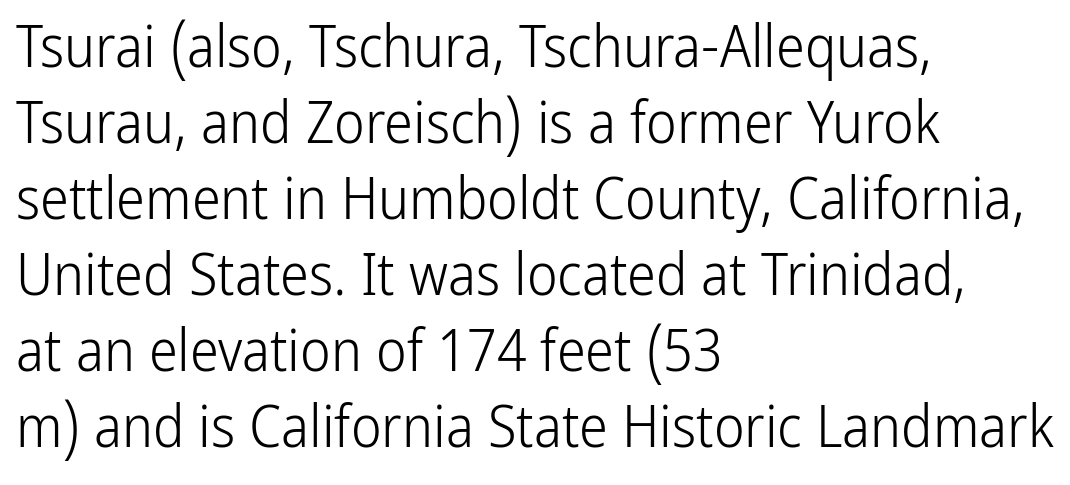
The image shows 58 px light, condensed sans-serif type, upright; set left-aligned, normal line spacing (1.31x), normal letter spacing, not underlined; low stroke contrast and a medium x-height.
